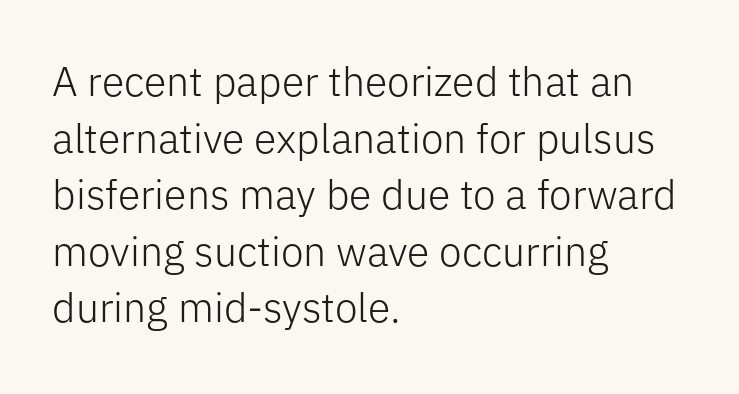
{"serif": "no", "italic": "no", "bold": "no", "weight": "light", "width": "normal", "stroke_contrast": "low", "x_height": "medium", "monospaced": "no", "underline": "no", "align": "left", "line_spacing": "normal", "line_spacing_ratio": 1.38, "letter_spacing": "normal", "letter_spacing_em": 0.0, "glyph_px": 41}
